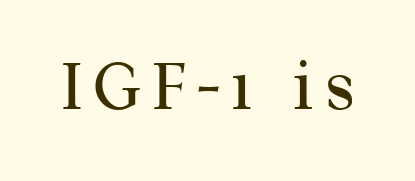
Stroke terminals: seriffed. Is there any slant? The stems are plumb. Glance below the letters and you will spot only blank space. You could not count columns in this text — the font is proportionally spaced. A quiet, ordinary-to-light weight characterises the typeface.
